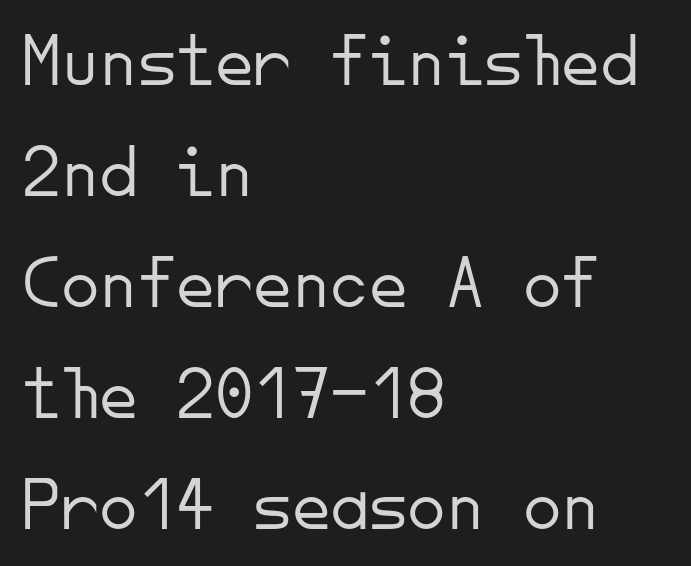
The image shows 77 px light sans-serif type, upright, monospaced; set left-aligned, normal line spacing (1.44x), normal letter spacing, not underlined; low stroke contrast and a small x-height.
